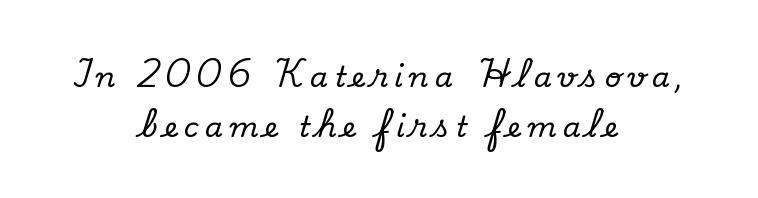
{"serif": "yes", "width": "normal", "stroke_contrast": "low", "x_height": "small", "monospaced": "no", "underline": "no", "align": "center", "line_spacing_ratio": 1.74, "letter_spacing": "wide", "letter_spacing_em": 0.22, "glyph_px": 29}
